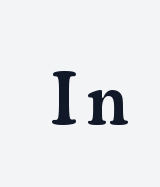
Q: Is the text bold? A: Semi-bold.
Q: Is the text italic (slanted)? A: No, it is upright.
Q: Is the typeface a serif or a sans-serif typeface? A: Serif.
Q: Is the text underlined? A: No.
Q: Width (condensed, normal, or wide)? A: Normal.
Q: Stroke contrast? A: Medium.
Q: x-height? A: Small.
Q: Monospaced? A: No.
